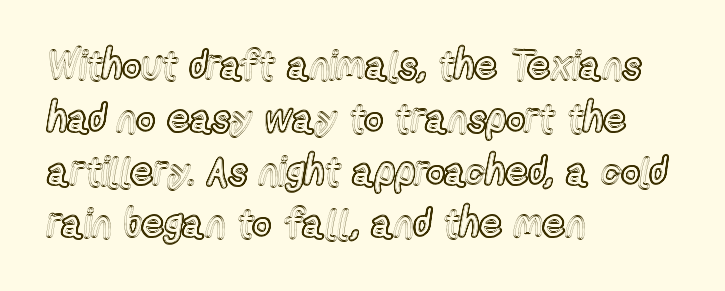
{"width": "condensed", "x_height": "medium", "monospaced": "no", "underline": "no", "align": "left", "line_spacing": "normal", "line_spacing_ratio": 1.32, "letter_spacing": "normal", "letter_spacing_em": 0.0, "glyph_px": 40}
